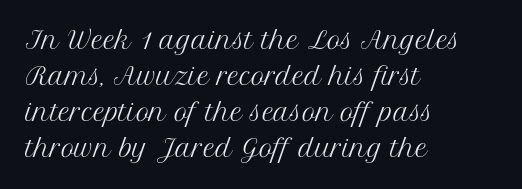
The image shows 23 px text type; set left-aligned, normal line spacing (1.56x), normal letter spacing, not underlined.
